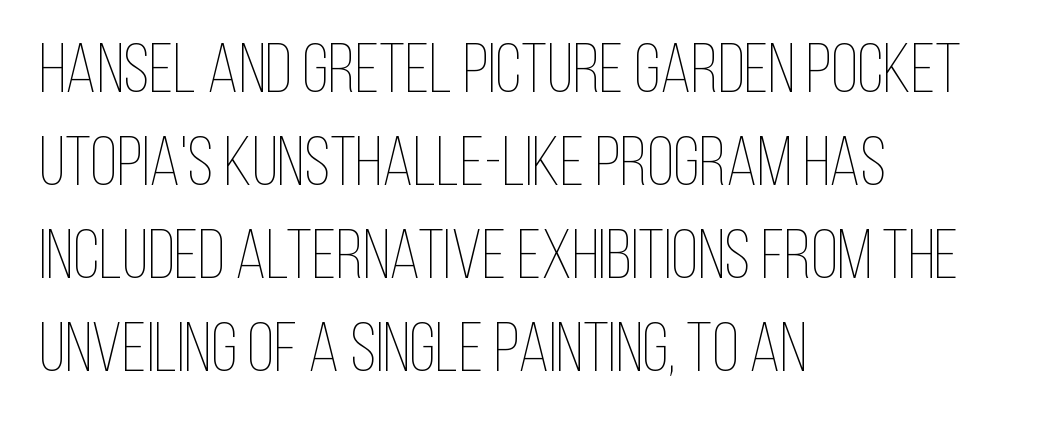
{"italic": "no", "bold": "no", "weight": "thin", "width": "condensed", "stroke_contrast": "low", "x_height": "large", "monospaced": "no", "underline": "no", "align": "left", "line_spacing": "normal", "line_spacing_ratio": 1.33, "letter_spacing": "normal", "letter_spacing_em": 0.0, "glyph_px": 70}
